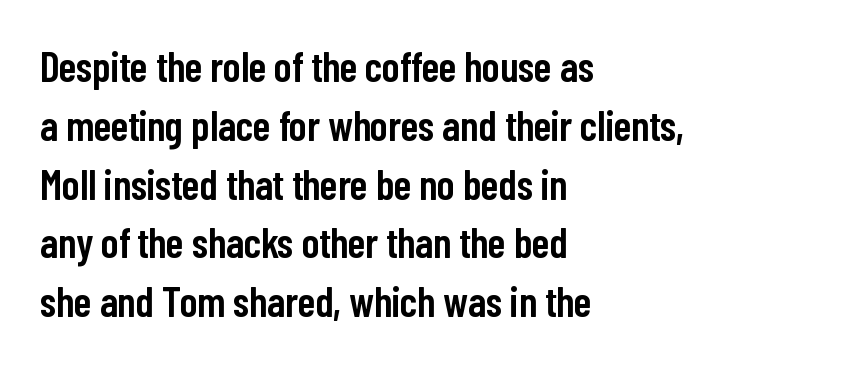
Proportional: the letters do not fall into vertical columns. A fair bit of extra ink — the face is semibold, not bold. The space between consecutive lines is moderate. Every character sits straight up, as roman type does.
